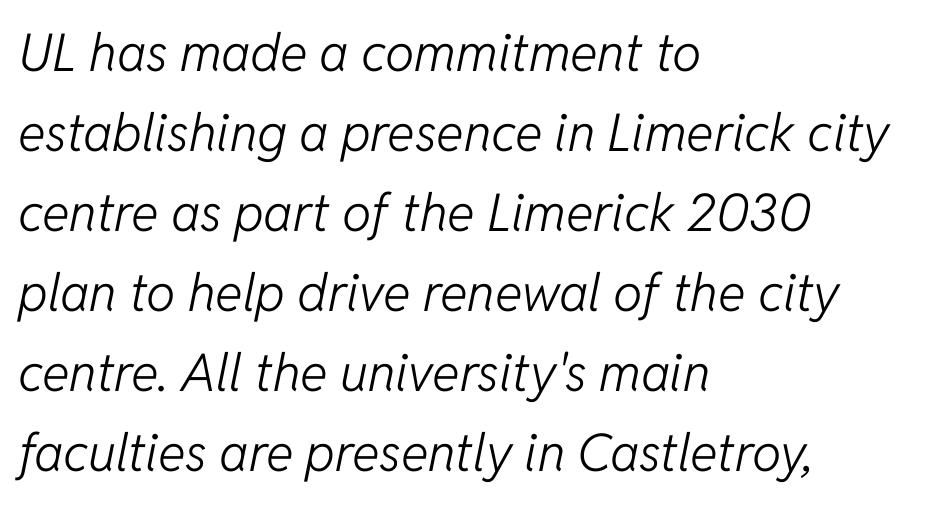
Stroke thickness stays within the range of a standard reading face or lighter. The rag falls on the right side of this text block. This is oblique type, the kind used for emphasis or titles. A typesetter would call this leading conventional body-copy spacing. Descenders are the only things crossing below the line. Character widths vary here, with narrow letters taking less room than wide ones.
